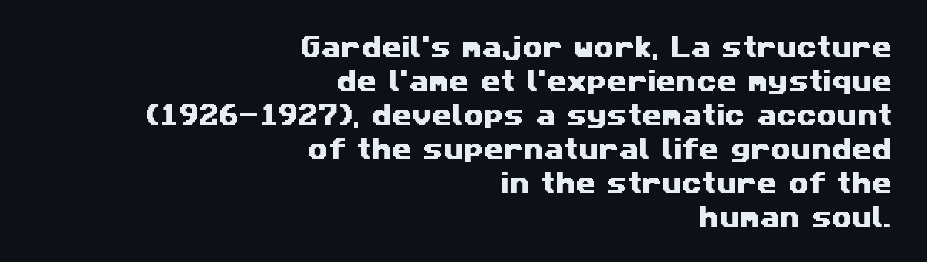
A typesetter would call this leading conventional body-copy spacing. The passage shown has conventional tracking throughout. Bare-footed words on every line. Line ends are locked; line starts wander.
